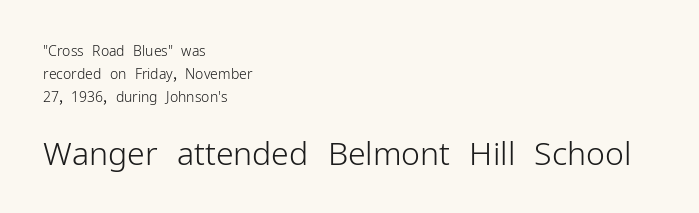
Typeset ragged right — the left edge is the straight one. The later block is typeset at a bigger size than the earlier block. A typesetter would call this proportional, since set widths differ per character. Words appear dense and cohesive because spacing is normal. Quick note: interline space is typical. The strip under each line holds only bare page.
